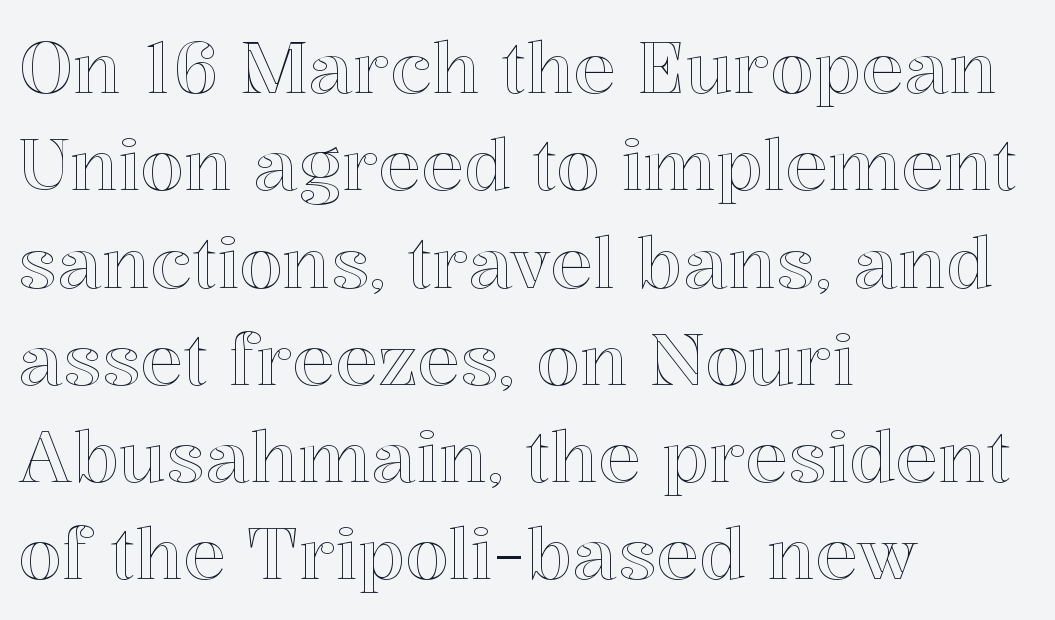
{"italic": "no", "width": "normal", "x_height": "medium", "monospaced": "no", "underline": "no", "align": "left", "line_spacing": "normal", "line_spacing_ratio": 1.37, "letter_spacing": "normal", "letter_spacing_em": 0.0, "glyph_px": 71}
